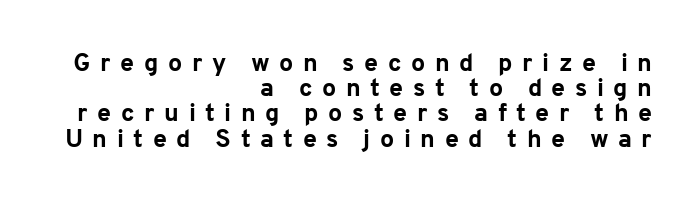
Q: Is the text bold? A: Yes.
Q: Is the text italic (slanted)? A: No, it is upright.
Q: Is the text underlined? A: No.
Q: How is the paragraph aligned? A: Right-aligned.
Q: Is the spacing between letters normal or unusually wide? A: Unusually wide.
Q: Is the spacing between lines tight, normal or loose? A: Tight.
